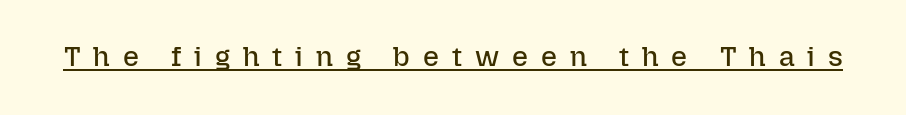
Q: Is the text bold? A: No.
Q: Is the text italic (slanted)? A: No, it is upright.
Q: Is the text underlined? A: Yes.
Q: Is the spacing between letters normal or unusually wide? A: Unusually wide.
Q: Width (condensed, normal, or wide)? A: Normal.
Q: Stroke contrast? A: Low.
Q: x-height? A: Medium.
Q: Monospaced? A: No.
